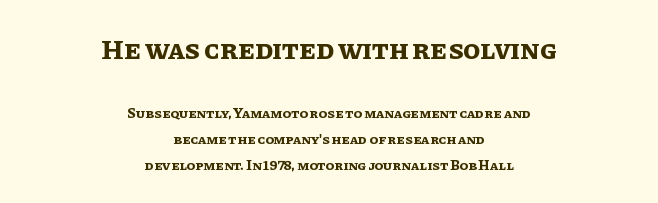
{"italic": "no", "bold": "yes", "weight": "bold", "width": "normal", "stroke_contrast": "low", "x_height": "large", "monospaced": "no", "underline": "no", "align": "center", "line_spacing_ratio": 1.87, "letter_spacing": "normal", "letter_spacing_em": 0.0, "larger_block": "first", "size_ratio": 2.0, "glyph_px": 28}
